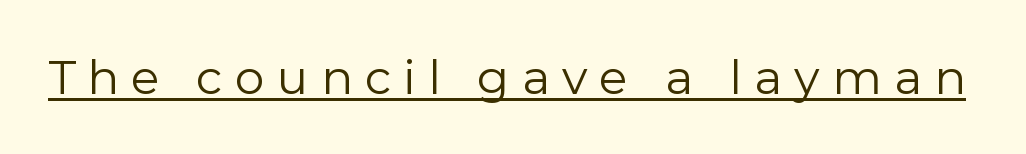
Q: Is the text bold? A: No.
Q: Is the text italic (slanted)? A: No, it is upright.
Q: Is the typeface a serif or a sans-serif typeface? A: Sans-serif.
Q: Is the text underlined? A: Yes.
Q: Is the spacing between letters normal or unusually wide? A: Unusually wide.
Q: Width (condensed, normal, or wide)? A: Normal.
Q: Stroke contrast? A: Low.
Q: x-height? A: Medium.
Q: Monospaced? A: No.
